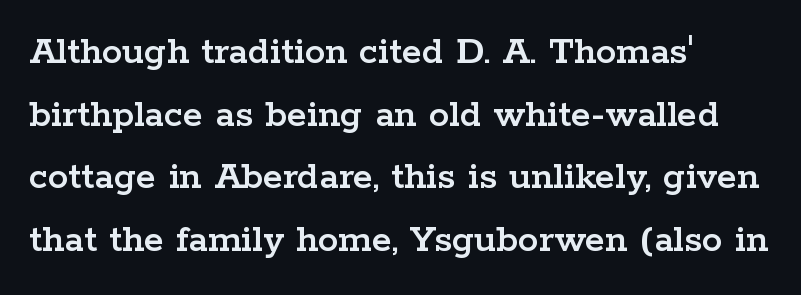
{"serif": "yes", "italic": "no", "width": "wide", "stroke_contrast": "low", "x_height": "medium", "monospaced": "no", "underline": "no", "align": "left", "line_spacing": "normal", "line_spacing_ratio": 1.53, "letter_spacing": "normal", "letter_spacing_em": 0.0, "glyph_px": 41}
